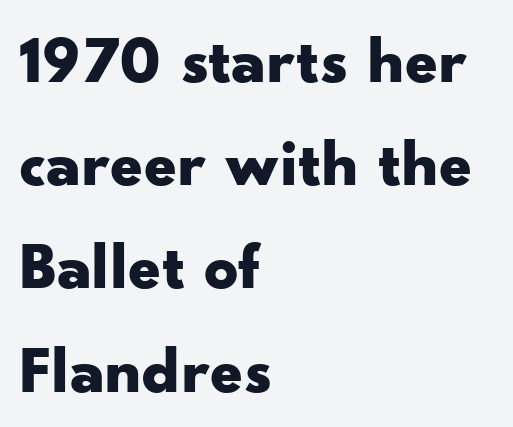
Q: Is the text bold? A: Yes.
Q: Is the text italic (slanted)? A: No, it is upright.
Q: Is the typeface a serif or a sans-serif typeface? A: Sans-serif.
Q: Is the text underlined? A: No.
Q: How is the paragraph aligned? A: Left-aligned.
Q: Is the spacing between letters normal or unusually wide? A: Normal.
Q: Is the spacing between lines tight, normal or loose? A: Normal.
Q: Width (condensed, normal, or wide)? A: Wide.
Q: Stroke contrast? A: Low.
Q: x-height? A: Small.
Q: Monospaced? A: No.
